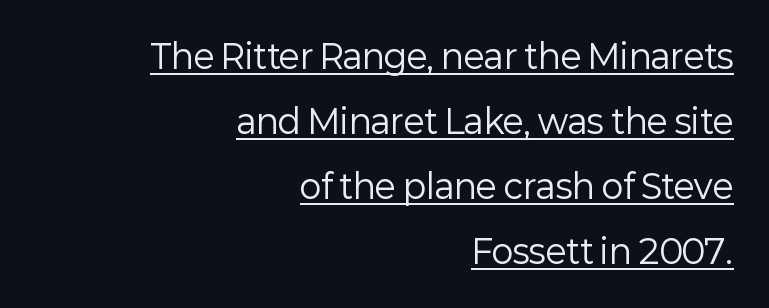
Q: Is the text bold? A: No.
Q: Is the text italic (slanted)? A: No, it is upright.
Q: Is the typeface a serif or a sans-serif typeface? A: Sans-serif.
Q: Is the text underlined? A: Yes.
Q: How is the paragraph aligned? A: Right-aligned.
Q: Is the spacing between letters normal or unusually wide? A: Normal.
Q: Is the spacing between lines tight, normal or loose? A: Loose.
Q: Width (condensed, normal, or wide)? A: Normal.
Q: Stroke contrast? A: Low.
Q: x-height? A: Medium.
Q: Monospaced? A: No.
